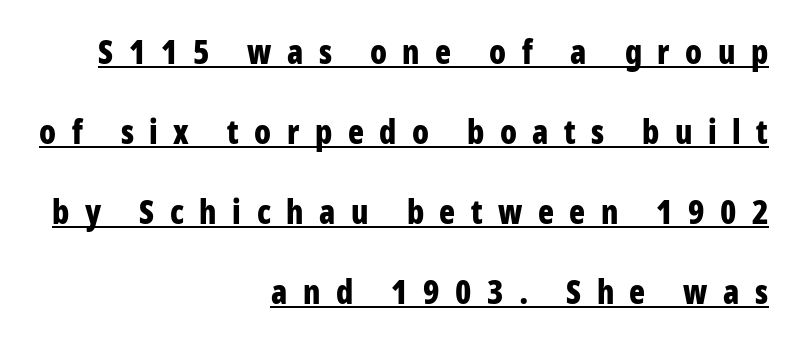
Does a line run under the words? Yes, clearly. Characters follow at a spacing far wider than the type designer built in. This is the regular roman posture of the typeface. Weight: bold. Typeset ragged left — the right edge is the straight one.
